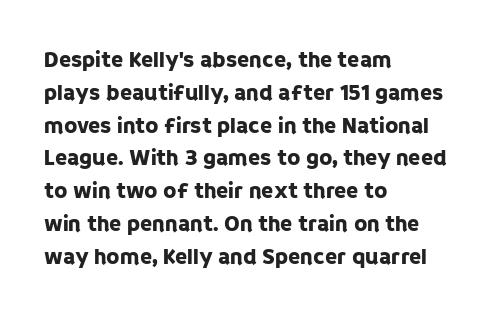
The specimen omits any rule beneath the text block's lines. Is the letter spacing exaggerated? No — it looks like the ordinary default. The typography opts for an upright posture over an oblique one. The rag falls on the right side of this text block. Baseline-to-baseline distance is the conventional proportion of letter height.
